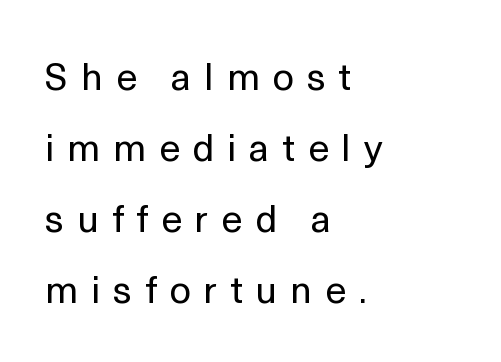
The image shows 38 px regular-weight sans-serif type, upright; set left-aligned, line spacing 1.87x, unusually wide letter spacing (+0.34 em), not underlined; a medium x-height.
